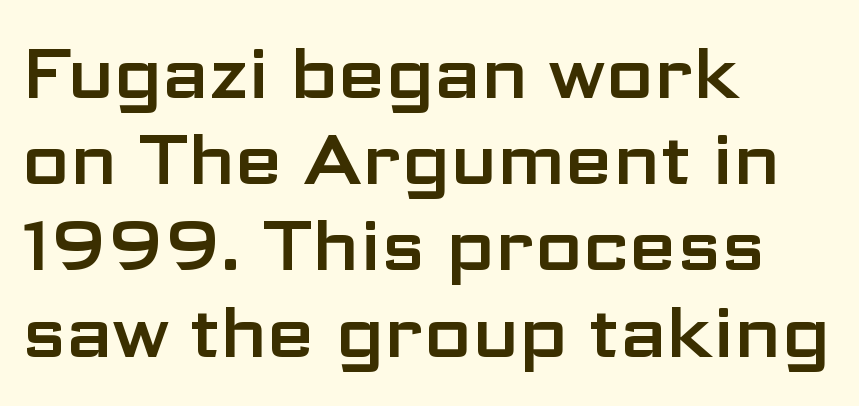
{"serif": "no", "italic": "no", "width": "wide", "stroke_contrast": "low", "x_height": "medium", "monospaced": "no", "underline": "no", "align": "left", "line_spacing": "normal", "line_spacing_ratio": 1.25, "letter_spacing": "normal", "letter_spacing_em": 0.0, "glyph_px": 69}
